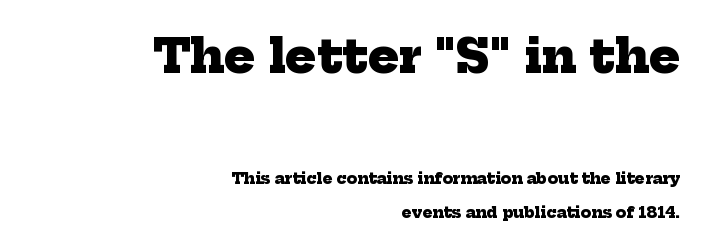
Q: Is the text bold? A: Yes.
Q: Is the typeface a serif or a sans-serif typeface? A: Serif.
Q: Is the text underlined? A: No.
Q: How is the paragraph aligned? A: Right-aligned.
Q: Is the spacing between letters normal or unusually wide? A: Normal.
Q: Is the spacing between lines tight, normal or loose? A: Loose.
Q: Which block of text is set in a larger size, the first (top) or the second (bottom)? A: The first (top) one.
Q: Width (condensed, normal, or wide)? A: Normal.
Q: Stroke contrast? A: Low.
Q: x-height? A: Medium.
Q: Monospaced? A: No.
